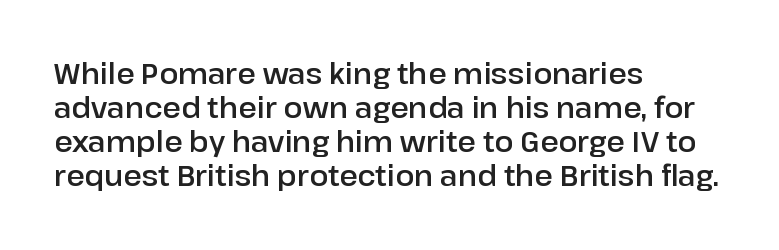
The image shows 28 px sans-serif type, upright; set left-aligned, line spacing 1.22x, normal letter spacing, not underlined; low stroke contrast and a medium x-height.
